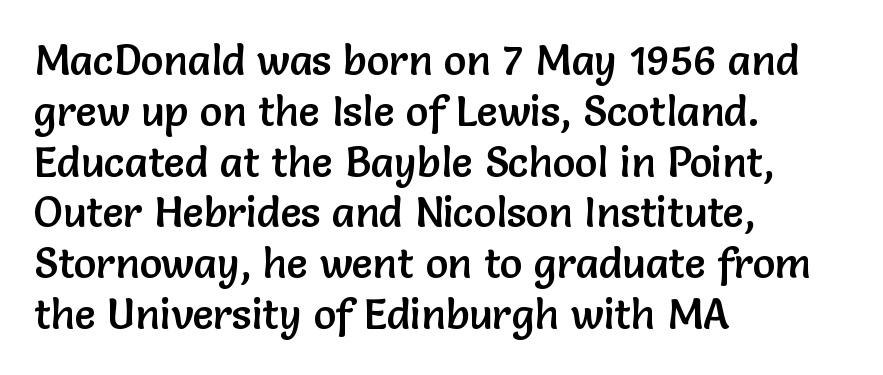
The image shows 42 px sans-serif type, upright; set left-aligned, line spacing 1.21x, normal letter spacing, not underlined; low stroke contrast and a medium x-height.
